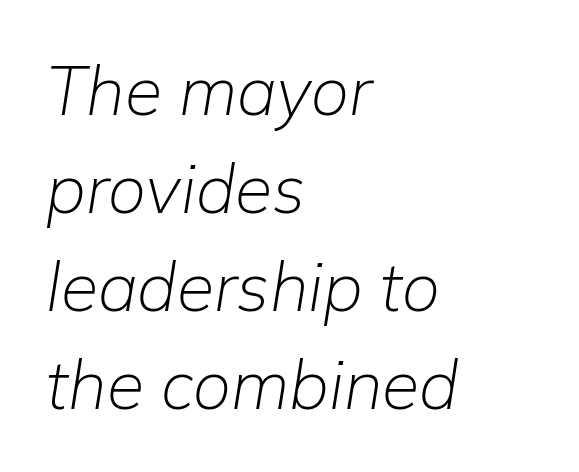
Q: Is the text bold? A: No.
Q: Is the text italic (slanted)? A: Yes, it leans right by about 9 degrees.
Q: Is the text underlined? A: No.
Q: How is the paragraph aligned? A: Left-aligned.
Q: Is the spacing between letters normal or unusually wide? A: Normal.
Q: Is the spacing between lines tight, normal or loose? A: Normal.
Q: Width (condensed, normal, or wide)? A: Normal.
Q: Stroke contrast? A: Low.
Q: x-height? A: Medium.
Q: Monospaced? A: No.
